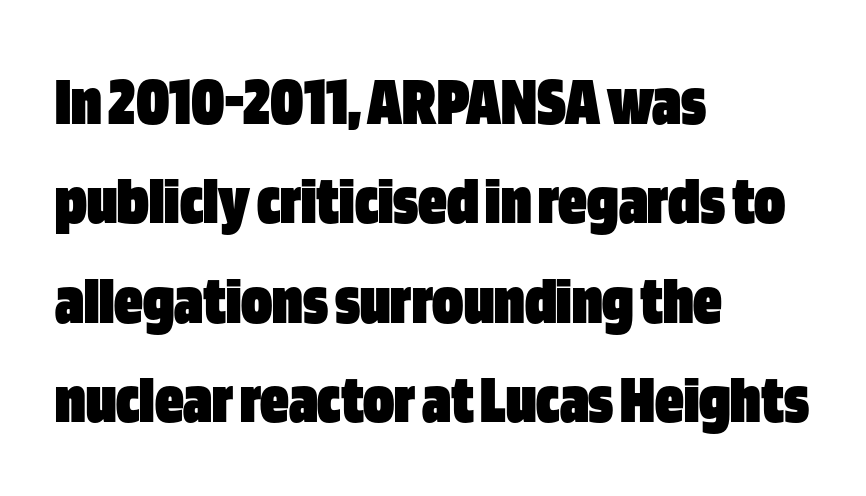
The letters stand straight up with perfectly vertical stems. The letters advance in unequal steps, a hallmark of proportional type. Regarding serifs, this sample does without them. A full-strength bold gives these letters their thick strokes. Regarding leading, the lines here are spaced in the standard way.
